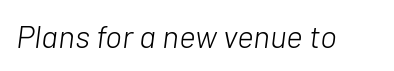
Q: Is the text bold? A: No.
Q: Is the text italic (slanted)? A: Yes, it leans right by about 7 degrees.
Q: Is the text underlined? A: No.
Q: Is the spacing between letters normal or unusually wide? A: Normal.
Q: Width (condensed, normal, or wide)? A: Normal.
Q: Stroke contrast? A: Low.
Q: x-height? A: Medium.
Q: Monospaced? A: No.
